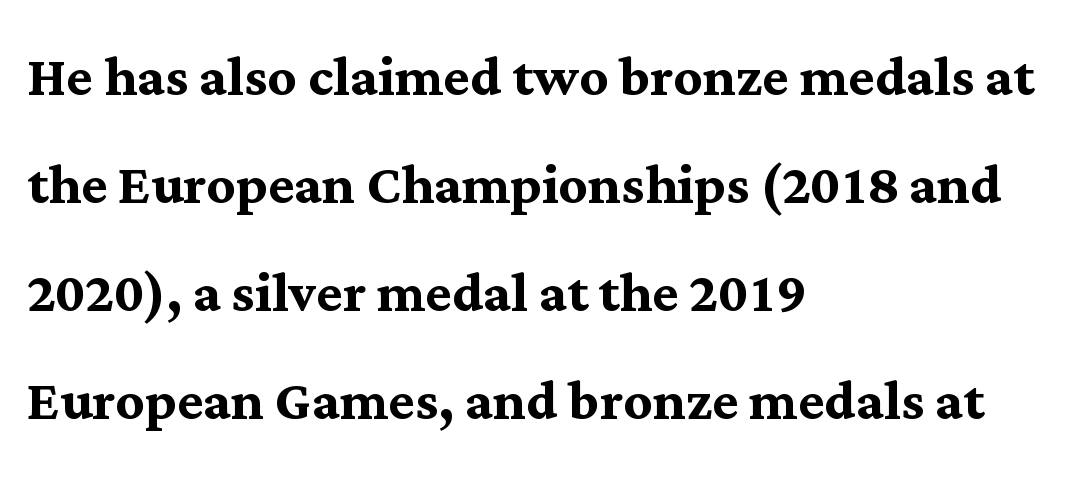
{"serif": "yes", "italic": "no", "bold": "yes", "weight": "semibold", "width": "normal", "stroke_contrast": "medium", "x_height": "medium", "monospaced": "no", "underline": "no", "align": "left", "line_spacing": "normal", "line_spacing_ratio": 1.52, "letter_spacing": "normal", "letter_spacing_em": 0.0, "glyph_px": 71}
